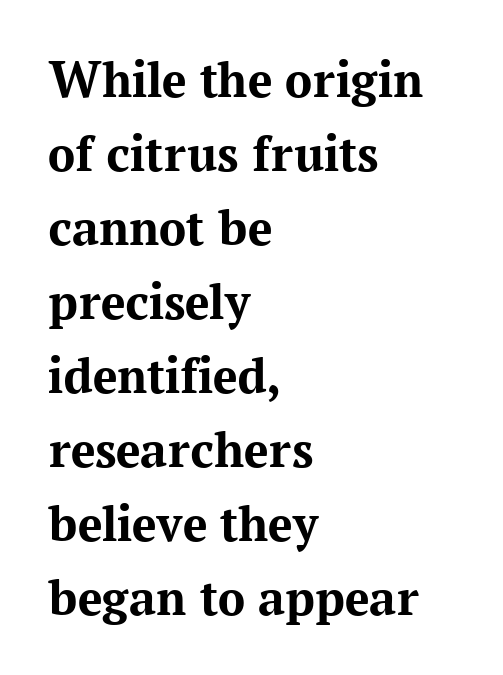
{"serif": "yes", "italic": "no", "bold": "yes", "weight": "bold", "width": "normal", "stroke_contrast": "medium", "x_height": "medium", "monospaced": "no", "underline": "no", "align": "left", "line_spacing": "normal", "line_spacing_ratio": 1.37, "letter_spacing": "normal", "letter_spacing_em": 0.0, "glyph_px": 54}
